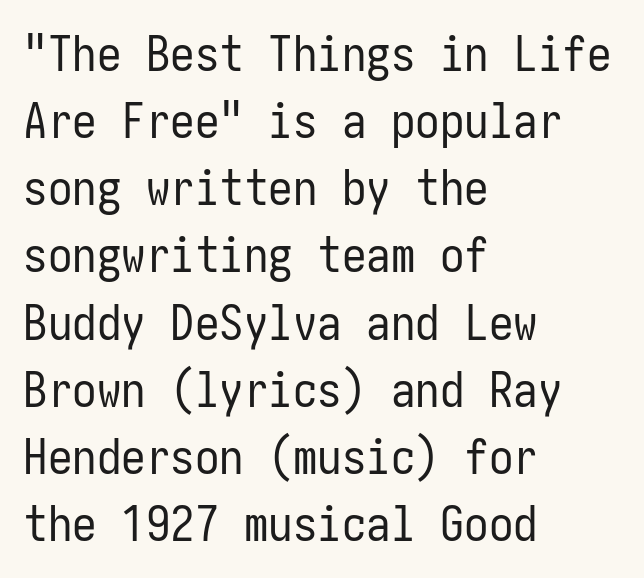
{"serif": "no", "italic": "no", "bold": "no", "weight": "regular", "width": "condensed", "stroke_contrast": "low", "x_height": "medium", "underline": "no", "align": "left", "line_spacing": "normal", "line_spacing_ratio": 1.37, "letter_spacing": "normal", "letter_spacing_em": 0.0, "glyph_px": 49}
